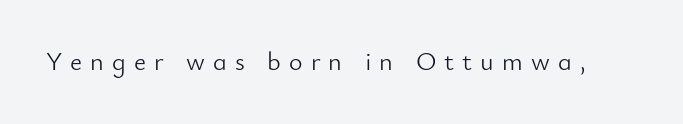
The image shows 26 px text type, upright; set unusually wide letter spacing (+0.31 em), not underlined.
